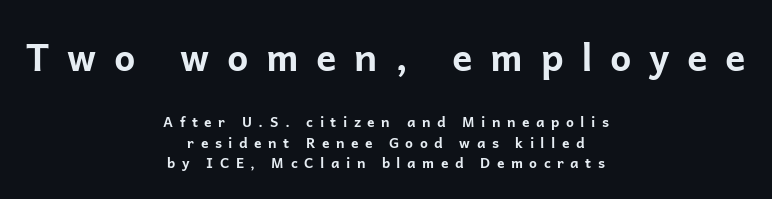
No italicization has been applied; the sample stays upright. The text block is weighted toward neither margin, spreading evenly from the middle. Does the bottom block carry the larger type? No, the top block does. The sample has been set heavy, in full bold.
